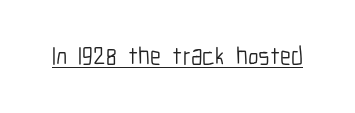
{"italic": "no", "bold": "no", "underline": "yes", "letter_spacing": "normal", "letter_spacing_em": 0.0, "glyph_px": 25}
